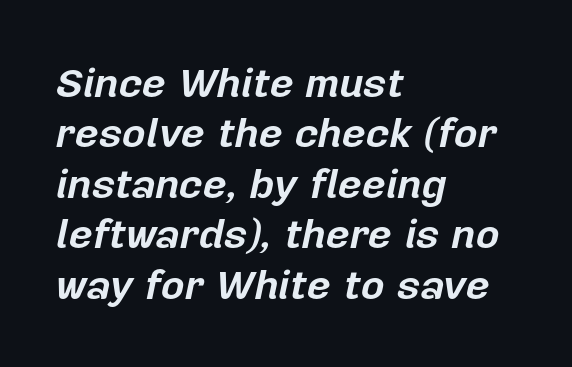
{"italic": "yes", "lean": "right", "slant_degrees": 12, "bold": "yes", "weight": "bold", "width": "normal", "stroke_contrast": "low", "x_height": "medium", "monospaced": "no", "underline": "no", "align": "left", "line_spacing_ratio": 1.23, "letter_spacing": "normal", "letter_spacing_em": 0.0, "glyph_px": 41}
